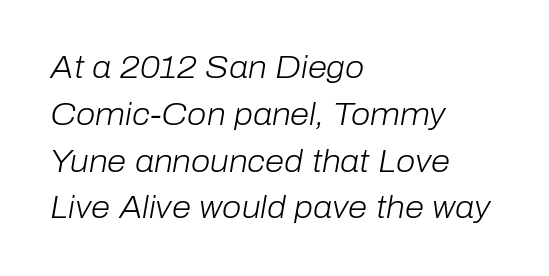
The image shows 31 px light type, italic (leaning right); set left-aligned, normal line spacing (1.51x), normal letter spacing, not underlined; low stroke contrast and a medium x-height.
